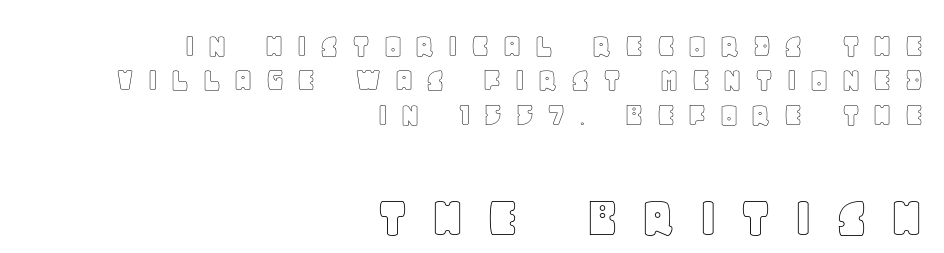
Q: Is the text italic (slanted)? A: No, it is upright.
Q: Is the text underlined? A: No.
Q: How is the paragraph aligned? A: Right-aligned.
Q: Is the spacing between letters normal or unusually wide? A: Unusually wide.
Q: Is the spacing between lines tight, normal or loose? A: Tight.
Q: Which block of text is set in a larger size, the first (top) or the second (bottom)? A: The second (bottom) one.
Q: Width (condensed, normal, or wide)? A: Normal.
Q: x-height? A: Large.
Q: Monospaced? A: No.
